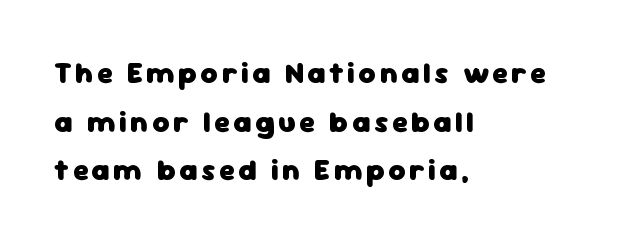
The string is rendered with underlining switched off. These lines are set flush left with a ragged right edge. Upright lettering throughout. Does the type have serifs? No, each stem ends abruptly. Looks like regular typesetting: each glyph gets only the width it needs. In terms of weight, the rendering is a true, heavy bold.
